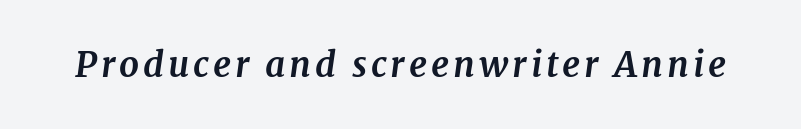
The specimen reads as italic at a glance. Descenders hang freely into open space. This sample uses a serif face. The passage shown is typed in a proportional face where columns would drift. Each glyph is drawn with heavy, bold strokes.
